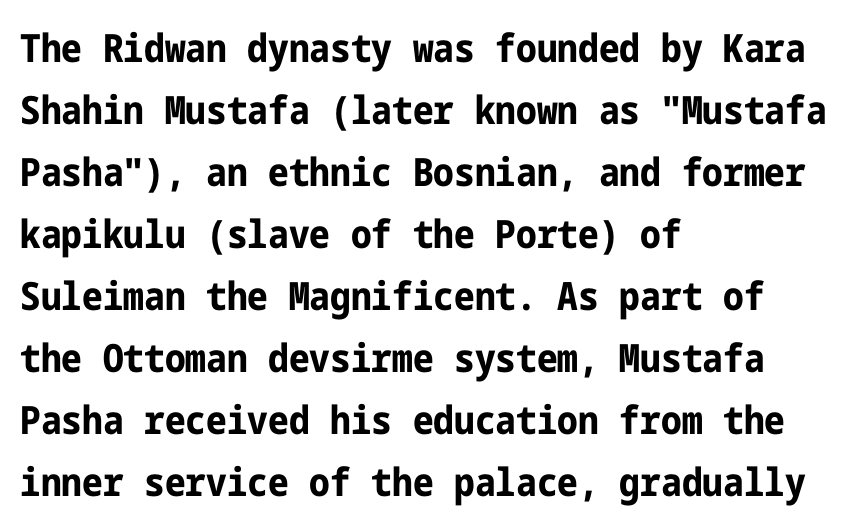
Baseline-to-baseline distance is the conventional proportion of letter height. Do the letters lean? They stand straight. In CSS terms this would be text-align: left. The letters are bold, with thick, heavy strokes. The passage shown is typeset with a sans-serif family. Words appear dense and cohesive because spacing is normal.
